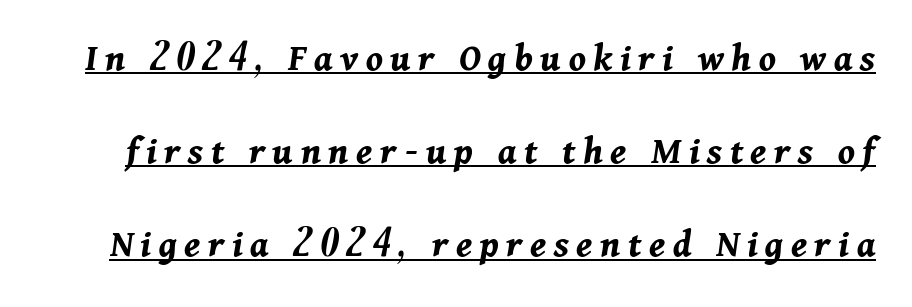
The image shows 40 px bold type, italic (leaning right); set loose line spacing (2.33x), underlined; medium stroke contrast and a medium x-height.
